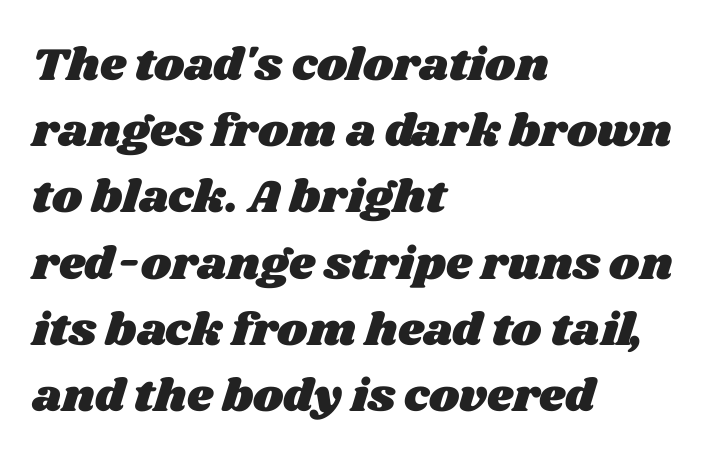
Q: Is the text underlined? A: No.
Q: How is the paragraph aligned? A: Left-aligned.
Q: Is the spacing between letters normal or unusually wide? A: Normal.
Q: Is the spacing between lines tight, normal or loose? A: Normal.
Q: Width (condensed, normal, or wide)? A: Wide.
Q: Stroke contrast? A: Medium.
Q: x-height? A: Large.
Q: Monospaced? A: No.
